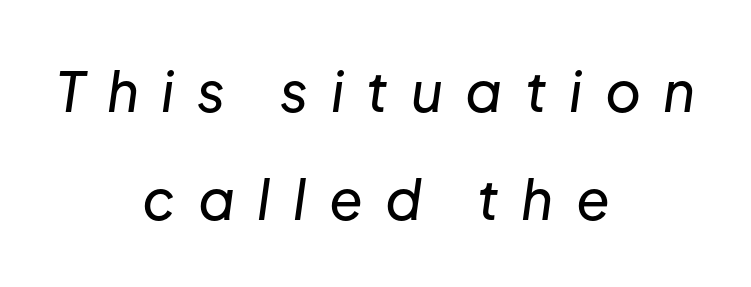
Q: Is the text italic (slanted)? A: Yes, it leans right by about 8 degrees.
Q: Is the text underlined? A: No.
Q: How is the paragraph aligned? A: Centered.
Q: Is the spacing between letters normal or unusually wide? A: Unusually wide.
Q: Is the spacing between lines tight, normal or loose? A: Loose.
Q: Width (condensed, normal, or wide)? A: Normal.
Q: Stroke contrast? A: Low.
Q: x-height? A: Medium.
Q: Monospaced? A: No.
